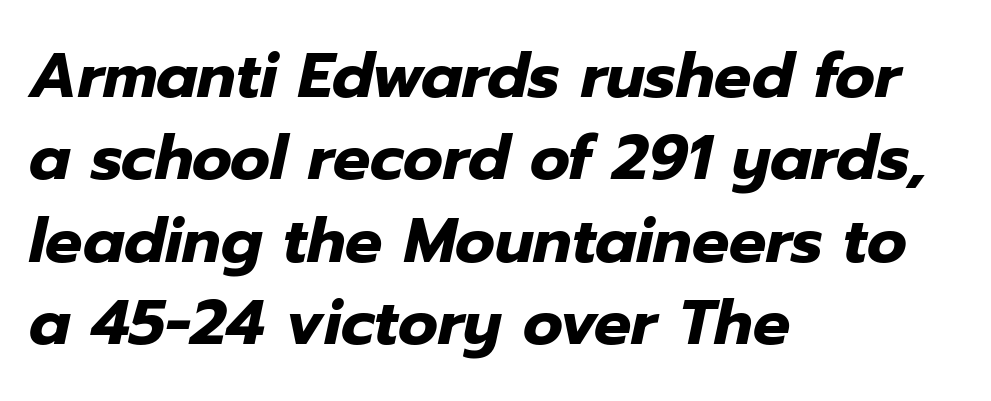
Q: Is the text bold? A: Yes.
Q: Is the text italic (slanted)? A: Yes, it leans right by about 12 degrees.
Q: Is the text underlined? A: No.
Q: How is the paragraph aligned? A: Left-aligned.
Q: Is the spacing between letters normal or unusually wide? A: Normal.
Q: Is the spacing between lines tight, normal or loose? A: Normal.
Q: Width (condensed, normal, or wide)? A: Normal.
Q: Stroke contrast? A: Low.
Q: x-height? A: Medium.
Q: Monospaced? A: No.
